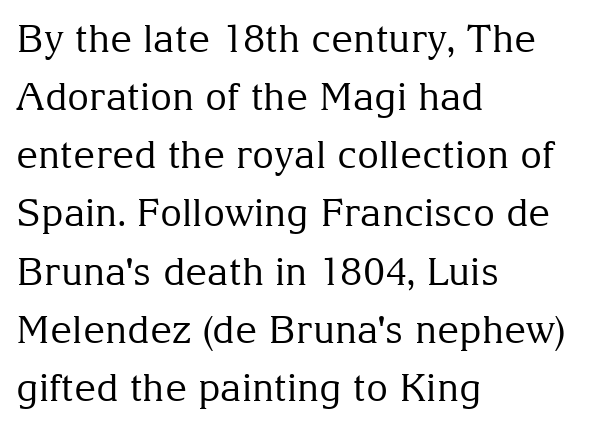
{"serif": "yes", "italic": "no", "bold": "no", "weight": "regular", "width": "normal", "stroke_contrast": "medium", "x_height": "medium", "monospaced": "no", "underline": "no", "align": "left", "line_spacing": "normal", "line_spacing_ratio": 1.53, "letter_spacing": "normal", "letter_spacing_em": 0.0, "glyph_px": 38}
